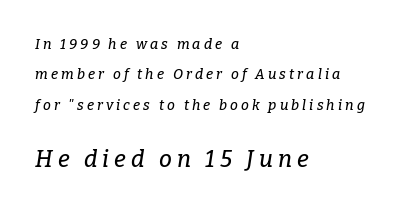
One-word summary of the alignment: left. Between these two stacked blocks, the lower one wins on size. Spacing between characters has been opened up far beyond the box default. Students, observe: this is what heavily led, spacious text looks like. The zone under the glyphs is completely vacant.
